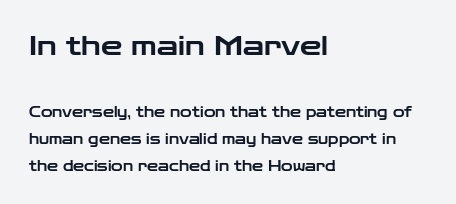
{"italic": "no", "underline": "no", "align": "left", "line_spacing": "loose", "line_spacing_ratio": 1.93, "letter_spacing": "normal", "letter_spacing_em": 0.0, "larger_block": "first", "size_ratio": 1.93, "glyph_px": 27}
